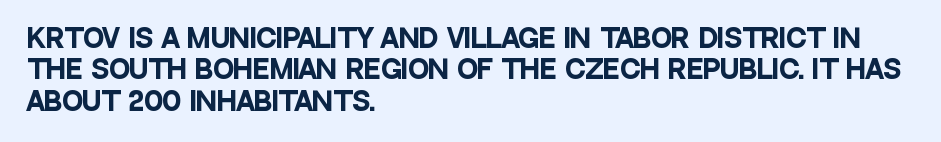
The image shows 25 px bold type, upright; set left-aligned, normal line spacing (1.26x), normal letter spacing, not underlined.
